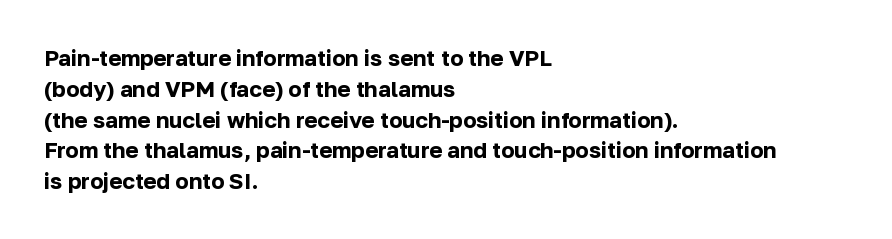
{"italic": "no", "bold": "yes", "underline": "no", "align": "left", "line_spacing": "normal", "line_spacing_ratio": 1.4, "letter_spacing": "normal", "letter_spacing_em": 0.0, "glyph_px": 22}
